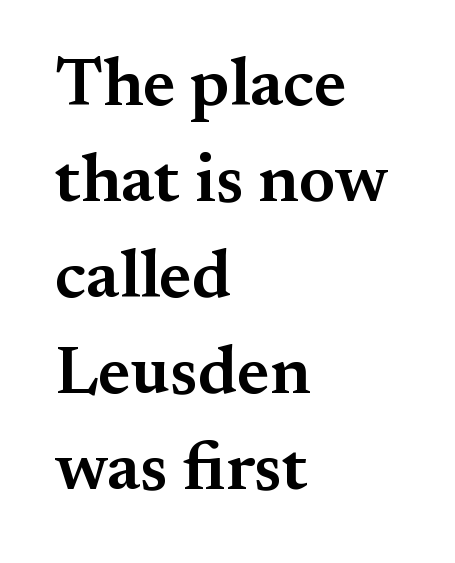
The image shows 68 px semibold serif type, upright; set left-aligned, normal line spacing (1.41x), normal letter spacing, not underlined; medium stroke contrast and a small x-height.
